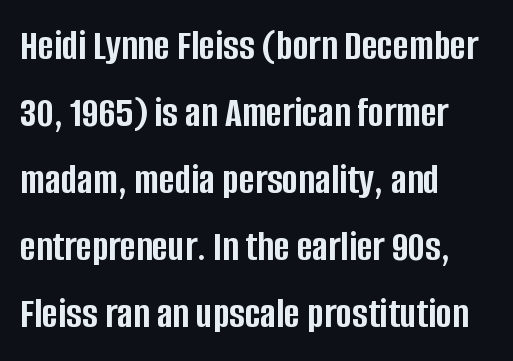
The image shows 43 px semibold, condensed sans-serif type, upright; set left-aligned, normal line spacing (1.56x), normal letter spacing, not underlined; low stroke contrast and a large x-height.
